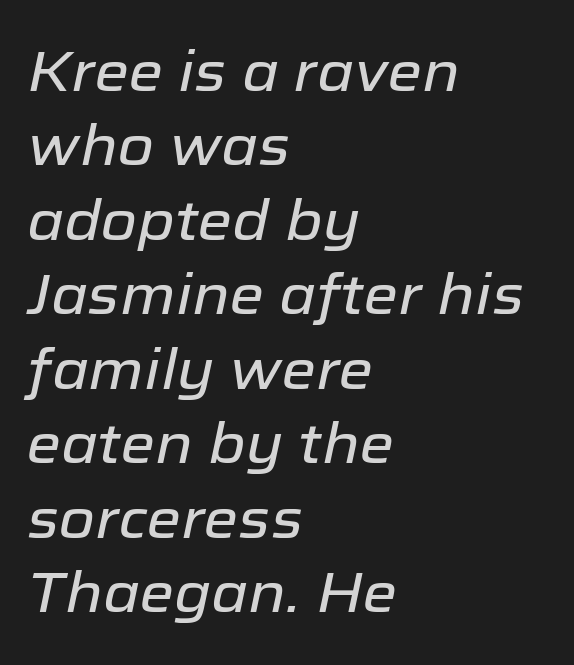
{"italic": "yes", "lean": "right", "slant_degrees": 12, "width": "normal", "stroke_contrast": "low", "x_height": "medium", "monospaced": "no", "underline": "no", "align": "left", "line_spacing": "normal", "line_spacing_ratio": 1.33, "letter_spacing": "normal", "letter_spacing_em": 0.0, "glyph_px": 56}
